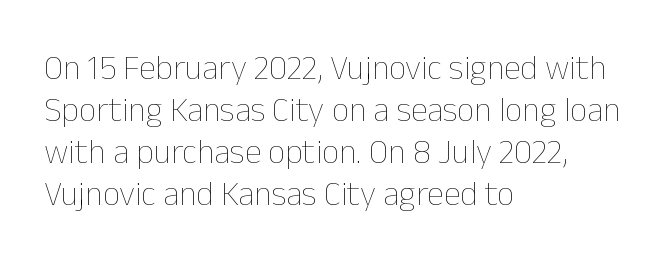
The image shows 34 px thin type, upright; set left-aligned, line spacing 1.24x, normal letter spacing, not underlined; low stroke contrast and a medium x-height.
